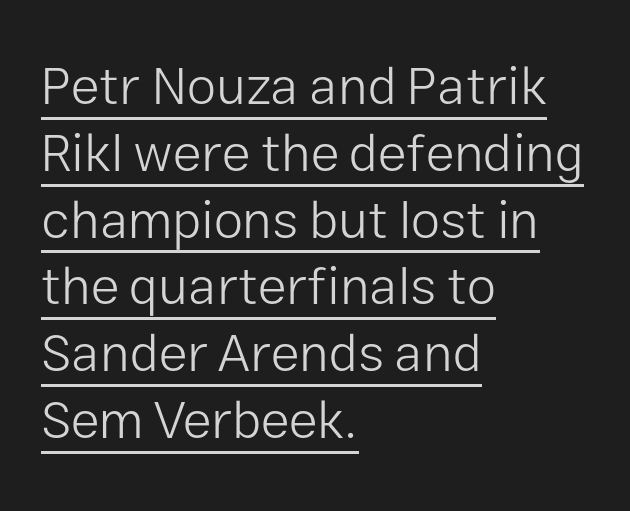
The image shows 53 px light sans-serif type, upright; set left-aligned, normal line spacing (1.26x), normal letter spacing, underlined; low stroke contrast and a medium x-height.
